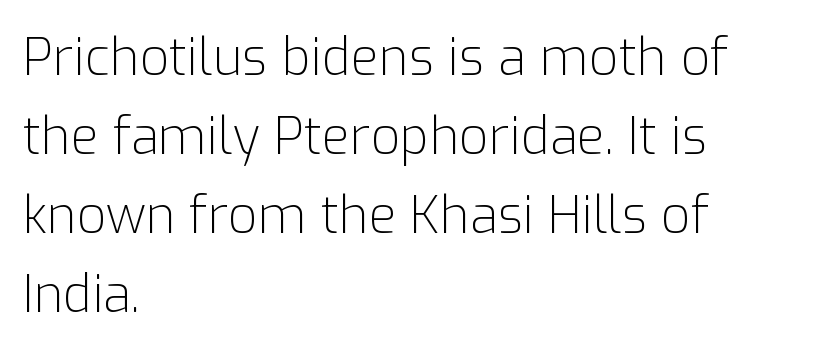
{"serif": "no", "italic": "no", "bold": "no", "weight": "light", "width": "normal", "stroke_contrast": "low", "x_height": "medium", "monospaced": "no", "underline": "no", "align": "left", "line_spacing": "normal", "line_spacing_ratio": 1.55, "letter_spacing": "normal", "letter_spacing_em": 0.0, "glyph_px": 51}
